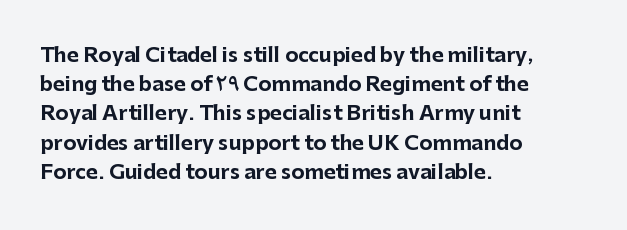
The image shows 20 px bold type, upright; set left-aligned, normal line spacing (1.46x), normal letter spacing, not underlined.
